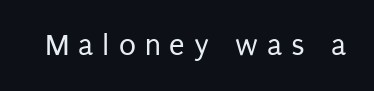
Lines of text with bare space underneath. You can tell it's not italic because the verticals are truly vertical. What stands out about the letter spacing? Its width — letters are far apart. Varying glyph widths throughout — classic text-font behaviour. Is the type heavy? It reads as light-to-regular instead. Regarding serifs, this sample does without them.
